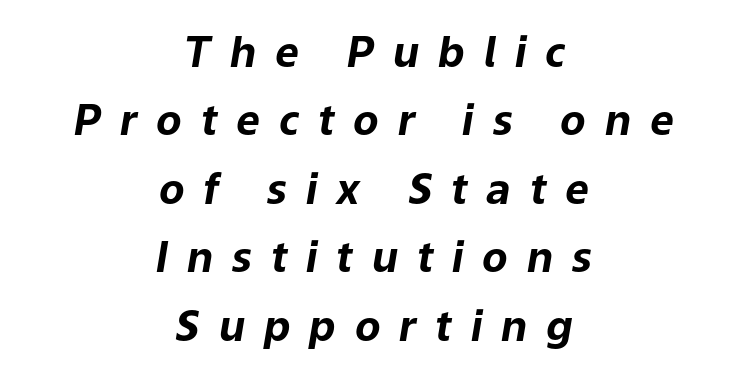
{"italic": "yes", "lean": "right", "slant_degrees": 9, "bold": "yes", "weight": "bold", "width": "normal", "stroke_contrast": "low", "x_height": "medium", "monospaced": "no", "underline": "no", "align": "center", "line_spacing": "normal", "line_spacing_ratio": 1.63, "letter_spacing": "wide", "letter_spacing_em": 0.45, "glyph_px": 42}
